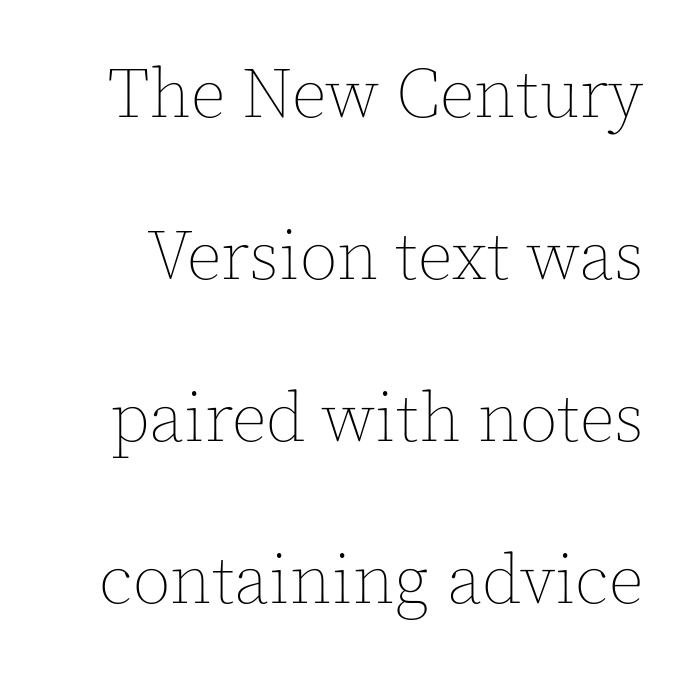
Q: Is the text bold? A: No.
Q: Is the text italic (slanted)? A: No, it is upright.
Q: Is the text underlined? A: No.
Q: Is the spacing between letters normal or unusually wide? A: Normal.
Q: Is the spacing between lines tight, normal or loose? A: Loose.
Q: Width (condensed, normal, or wide)? A: Normal.
Q: x-height? A: Medium.
Q: Monospaced? A: No.
